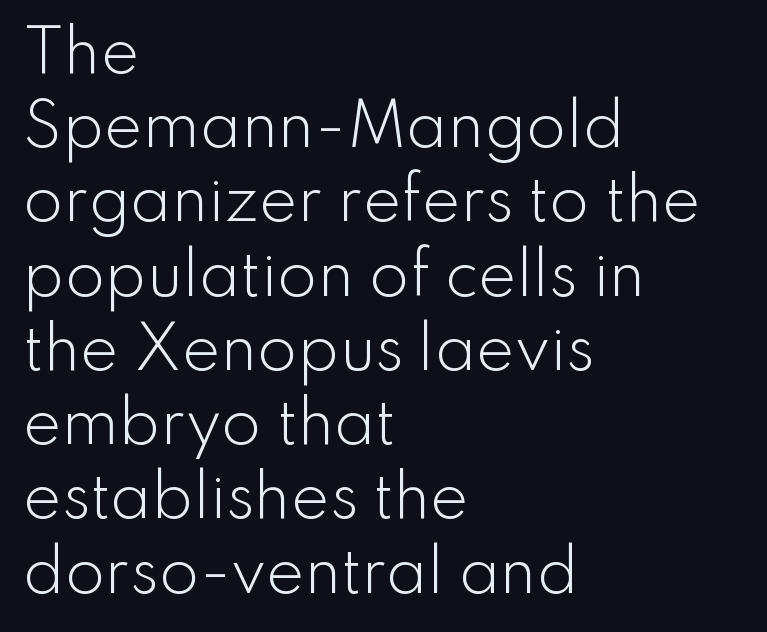
Q: Is the text bold? A: No.
Q: Is the text italic (slanted)? A: No, it is upright.
Q: Is the typeface a serif or a sans-serif typeface? A: Sans-serif.
Q: Is the text underlined? A: No.
Q: How is the paragraph aligned? A: Left-aligned.
Q: Is the spacing between letters normal or unusually wide? A: Normal.
Q: Is the spacing between lines tight, normal or loose? A: Normal.
Q: Width (condensed, normal, or wide)? A: Normal.
Q: Stroke contrast? A: Low.
Q: x-height? A: Small.
Q: Monospaced? A: No.
